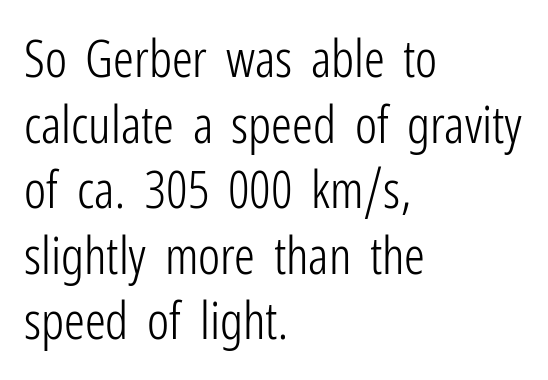
This sample keeps an unexceptional amount of space between lines. The letterforms sit at book weight or below. The passage shown is not underscored anywhere. Is there any slant? The stems are plumb. Nope, no serifs anywhere on these letters.
